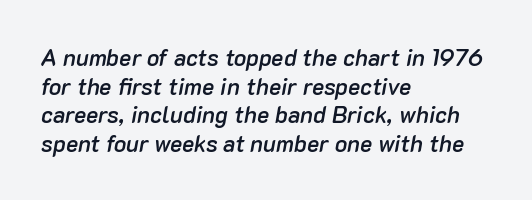
Q: Is the text bold? A: Semi-bold.
Q: Is the text italic (slanted)? A: Yes, it leans right by about 10 degrees.
Q: Is the text underlined? A: No.
Q: How is the paragraph aligned? A: Left-aligned.
Q: Is the spacing between letters normal or unusually wide? A: Normal.
Q: Is the spacing between lines tight, normal or loose? A: Normal.
